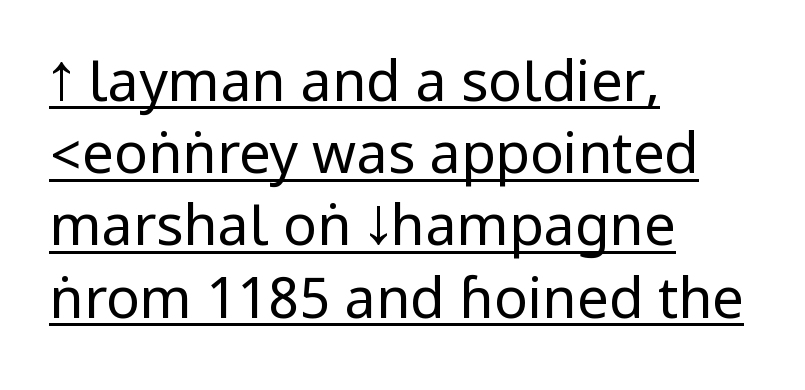
Q: Is the text bold? A: No.
Q: Is the text italic (slanted)? A: No, it is upright.
Q: Is the typeface a serif or a sans-serif typeface? A: Sans-serif.
Q: Is the text underlined? A: Yes.
Q: How is the paragraph aligned? A: Left-aligned.
Q: Is the spacing between letters normal or unusually wide? A: Normal.
Q: Is the spacing between lines tight, normal or loose? A: Normal.
Q: Width (condensed, normal, or wide)? A: Condensed.
Q: Stroke contrast? A: Low.
